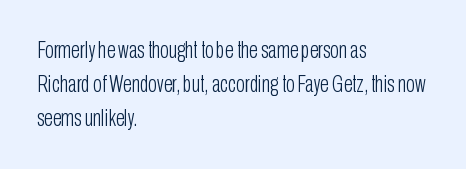
{"italic": "no", "bold": "no", "underline": "no", "align": "left", "line_spacing": "normal", "line_spacing_ratio": 1.48, "letter_spacing": "normal", "letter_spacing_em": 0.0, "glyph_px": 23}
